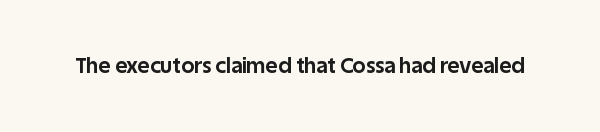
The image shows 21 px bold type, upright; set normal letter spacing, not underlined.
